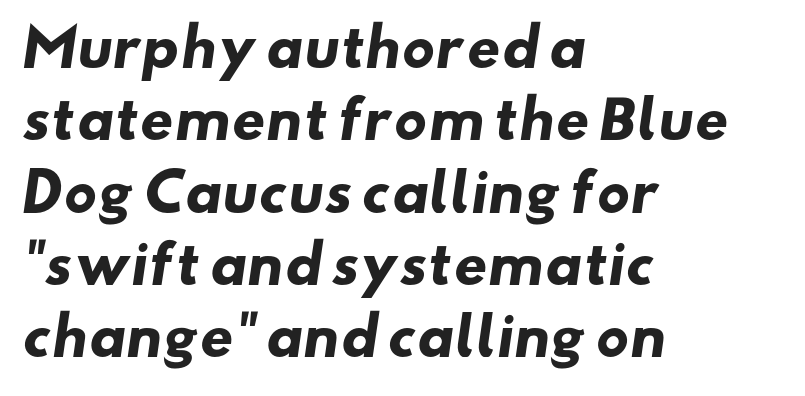
The image shows 52 px heavy, wide sans-serif type; set left-aligned, normal line spacing (1.39x), normal letter spacing, not underlined; low stroke contrast and a small x-height.
